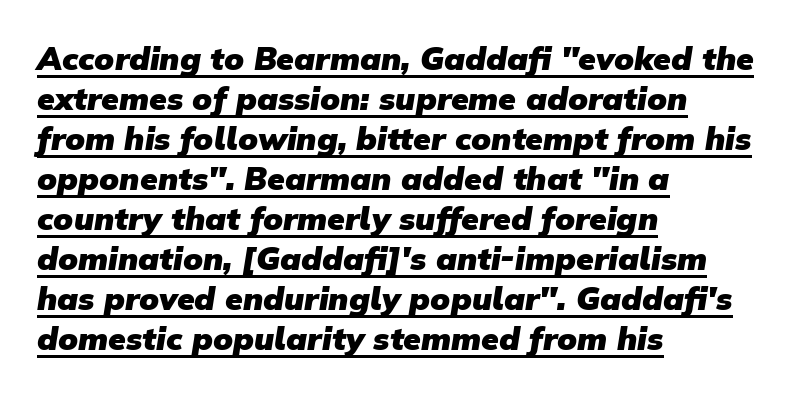
Q: Is the text bold? A: Yes.
Q: Is the typeface a serif or a sans-serif typeface? A: Sans-serif.
Q: Is the text underlined? A: Yes.
Q: How is the paragraph aligned? A: Left-aligned.
Q: Is the spacing between letters normal or unusually wide? A: Normal.
Q: Is the spacing between lines tight, normal or loose? A: Normal.
Q: Width (condensed, normal, or wide)? A: Normal.
Q: Stroke contrast? A: Low.
Q: x-height? A: Medium.
Q: Monospaced? A: No.
